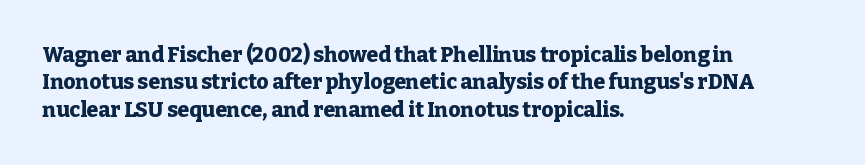
{"italic": "no", "bold": "yes", "underline": "no", "align": "left", "line_spacing": "normal", "line_spacing_ratio": 1.3, "letter_spacing": "normal", "letter_spacing_em": 0.0, "glyph_px": 21}
